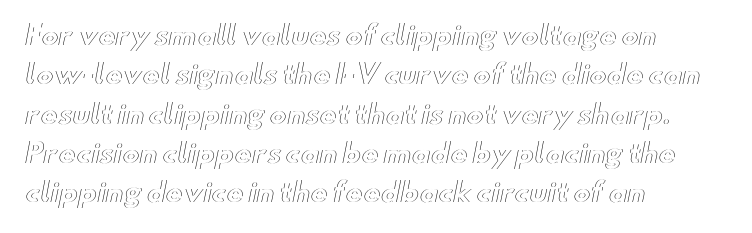
The image shows 26 px text type; set left-aligned, normal line spacing (1.51x), normal letter spacing, not underlined.
